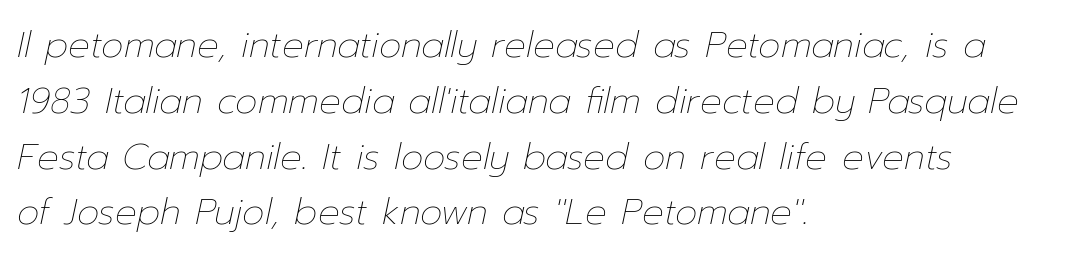
The image shows 36 px thin type, italic (leaning right); set left-aligned, normal line spacing (1.55x), normal letter spacing, not underlined; low stroke contrast and a medium x-height.
